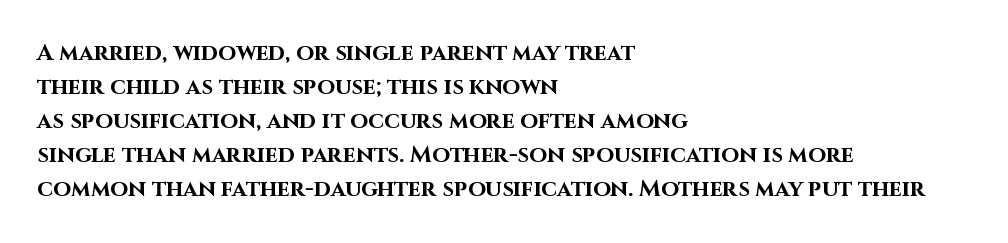
{"italic": "no", "bold": "yes", "underline": "no", "align": "left", "line_spacing": "normal", "line_spacing_ratio": 1.48, "letter_spacing": "normal", "letter_spacing_em": 0.0, "glyph_px": 23}
